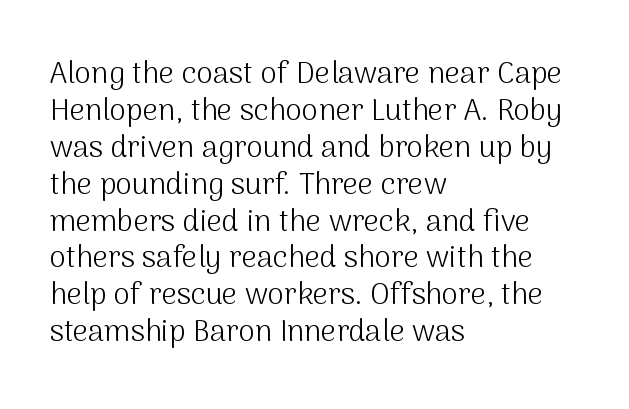
Q: Is the text bold? A: No.
Q: Is the text italic (slanted)? A: No, it is upright.
Q: Is the typeface a serif or a sans-serif typeface? A: Sans-serif.
Q: Is the text underlined? A: No.
Q: How is the paragraph aligned? A: Left-aligned.
Q: Is the spacing between letters normal or unusually wide? A: Normal.
Q: Width (condensed, normal, or wide)? A: Normal.
Q: Stroke contrast? A: Medium.
Q: x-height? A: Medium.
Q: Monospaced? A: No.
